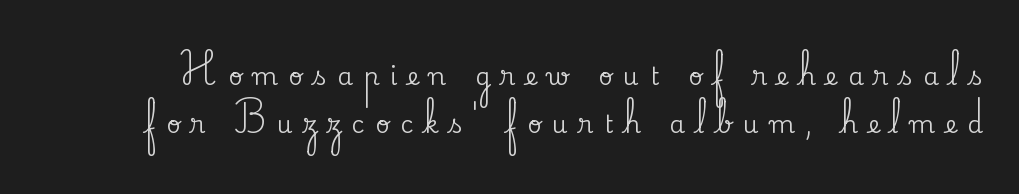
{"italic": "no", "underline": "no", "line_spacing": "loose", "line_spacing_ratio": 1.94, "letter_spacing": "wide", "letter_spacing_em": 0.42, "glyph_px": 25}
